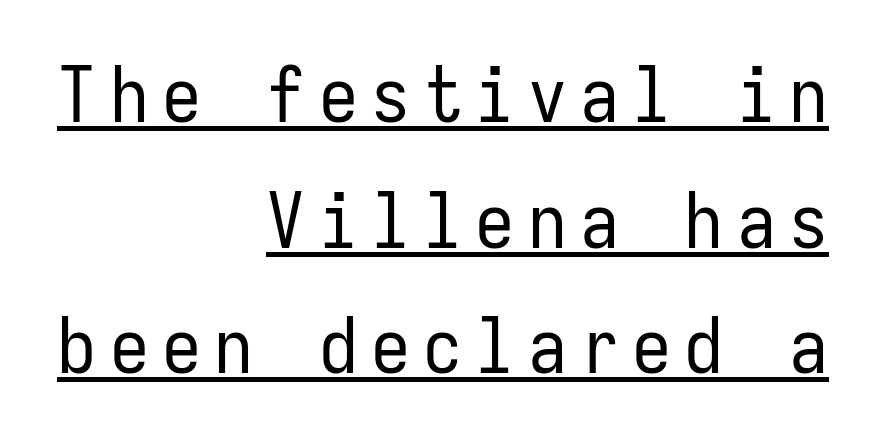
{"serif": "no", "italic": "no", "bold": "no", "weight": "regular", "width": "condensed", "stroke_contrast": "low", "x_height": "medium", "monospaced": "yes", "underline": "yes", "align": "right", "line_spacing": "normal", "line_spacing_ratio": 1.61, "glyph_px": 78}
